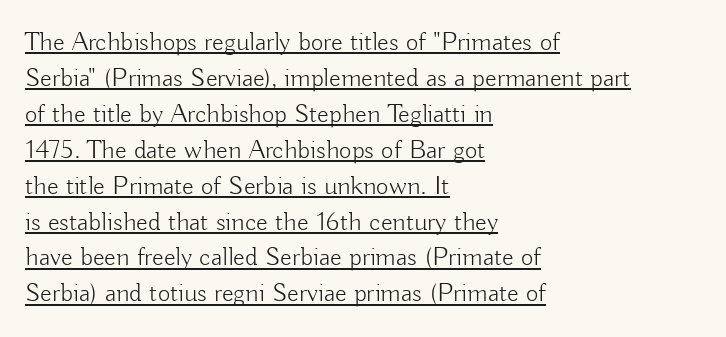
Q: Is the text bold? A: No.
Q: Is the text italic (slanted)? A: No, it is upright.
Q: Is the text underlined? A: Yes.
Q: How is the paragraph aligned? A: Left-aligned.
Q: Is the spacing between letters normal or unusually wide? A: Normal.
Q: Is the spacing between lines tight, normal or loose? A: Normal.
